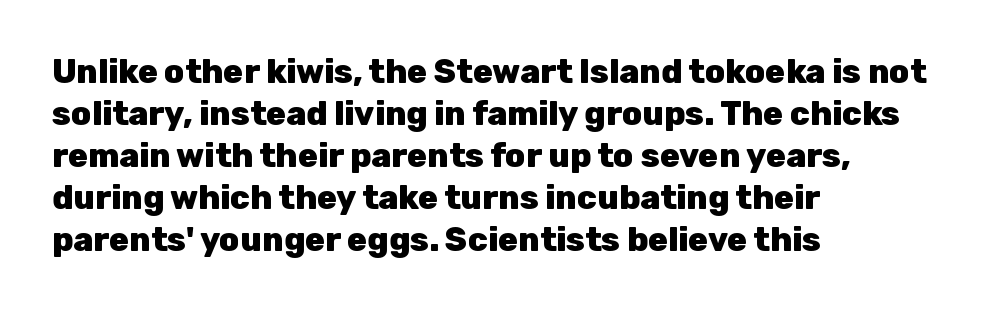
Is there much room between lines? A standard amount, neither cramped nor airy. Descender tails drop into unmarked territory. Think of a printed novel: that variable character pitch is what you see here. The type sits square on the baseline with zero lean.
